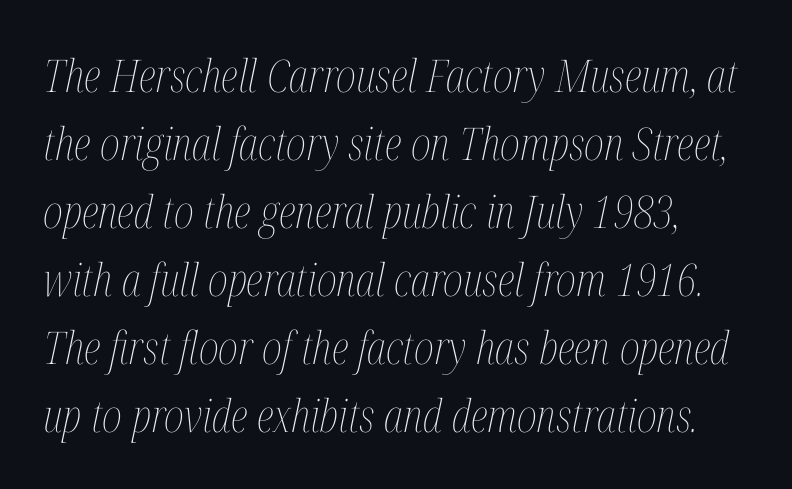
The string is rendered with underlining switched off. Honestly, the letter spacing is just normal — you wouldn't notice it. Each letter keeps its own natural width here, so spacing adapts to shape. The letters look calm and open, with moderate or lighter stems. Vertical spacing — default.
